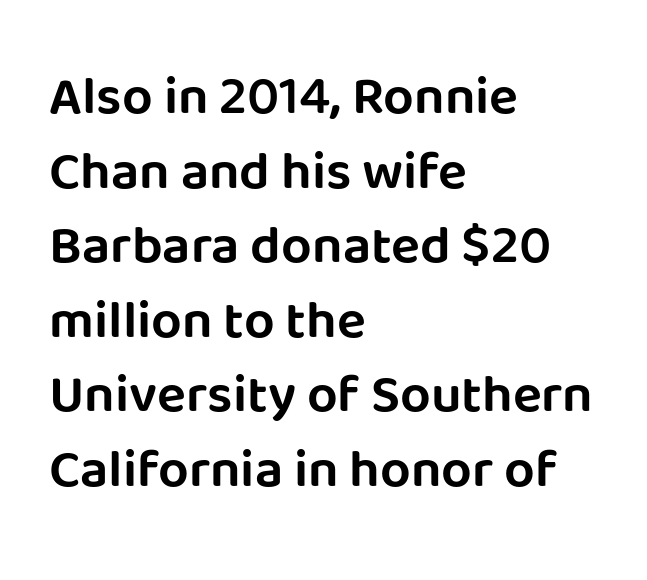
Q: Is the text italic (slanted)? A: No, it is upright.
Q: Is the typeface a serif or a sans-serif typeface? A: Sans-serif.
Q: Is the text underlined? A: No.
Q: How is the paragraph aligned? A: Left-aligned.
Q: Is the spacing between letters normal or unusually wide? A: Normal.
Q: Is the spacing between lines tight, normal or loose? A: Normal.
Q: Width (condensed, normal, or wide)? A: Normal.
Q: Stroke contrast? A: Low.
Q: x-height? A: Large.
Q: Monospaced? A: No.
